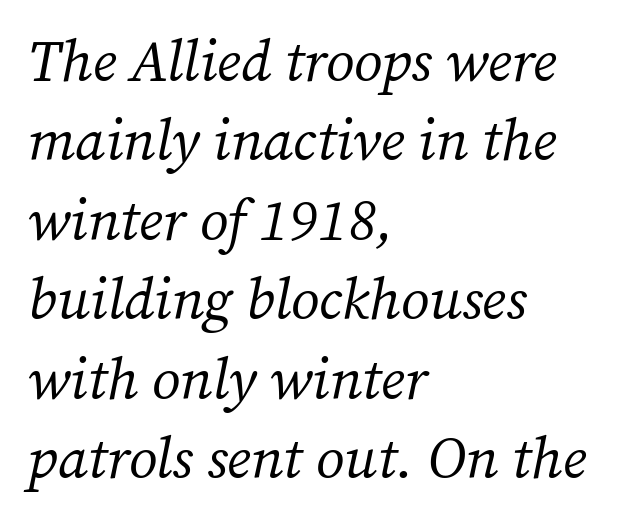
Q: Is the text bold? A: No.
Q: Is the text italic (slanted)? A: Yes, it leans right by about 12 degrees.
Q: Is the typeface a serif or a sans-serif typeface? A: Serif.
Q: Is the text underlined? A: No.
Q: How is the paragraph aligned? A: Left-aligned.
Q: Is the spacing between letters normal or unusually wide? A: Normal.
Q: Is the spacing between lines tight, normal or loose? A: Normal.
Q: Width (condensed, normal, or wide)? A: Normal.
Q: Stroke contrast? A: Medium.
Q: x-height? A: Medium.
Q: Monospaced? A: No.
